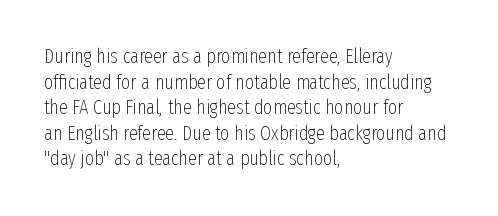
Q: Is the text bold? A: No.
Q: Is the text italic (slanted)? A: No, it is upright.
Q: Is the text underlined? A: No.
Q: How is the paragraph aligned? A: Left-aligned.
Q: Is the spacing between letters normal or unusually wide? A: Normal.
Q: Is the spacing between lines tight, normal or loose? A: Normal.
